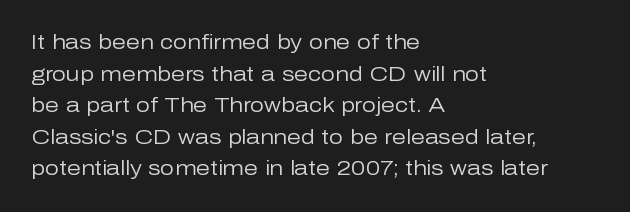
Q: Is the text bold? A: No.
Q: Is the text italic (slanted)? A: No, it is upright.
Q: Is the text underlined? A: No.
Q: How is the paragraph aligned? A: Left-aligned.
Q: Is the spacing between letters normal or unusually wide? A: Normal.
Q: Is the spacing between lines tight, normal or loose? A: Normal.
